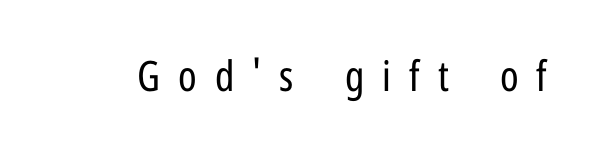
Each stroke keeps to a modest, everyday thickness or less. Descenders hang freely into open space. Typographically, this falls in the sans-serif category. Caption: expanded tracking, letters set apart. Character widths vary here, with narrow letters taking less room than wide ones. The font's upright variant was chosen for this text.
